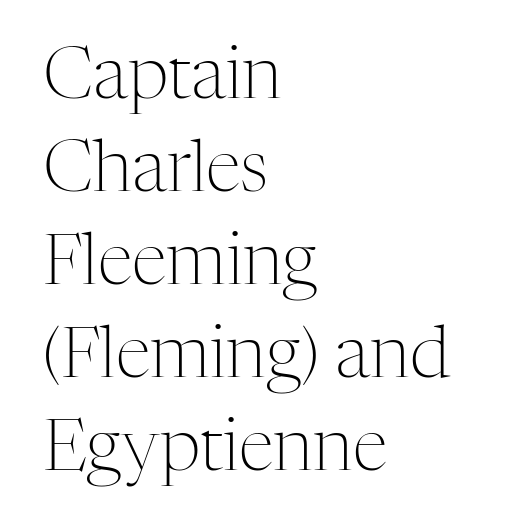
Q: Is the text bold? A: No.
Q: Is the text italic (slanted)? A: No, it is upright.
Q: Is the typeface a serif or a sans-serif typeface? A: Serif.
Q: Is the text underlined? A: No.
Q: How is the paragraph aligned? A: Left-aligned.
Q: Is the spacing between letters normal or unusually wide? A: Normal.
Q: Is the spacing between lines tight, normal or loose? A: Normal.
Q: Width (condensed, normal, or wide)? A: Normal.
Q: Stroke contrast? A: Medium.
Q: x-height? A: Medium.
Q: Monospaced? A: No.
